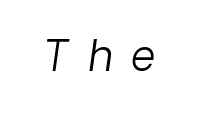
{"serif": "no", "bold": "no", "weight": "light", "width": "normal", "stroke_contrast": "low", "x_height": "medium", "monospaced": "no", "underline": "no", "letter_spacing": "wide", "letter_spacing_em": 0.47, "glyph_px": 42}
